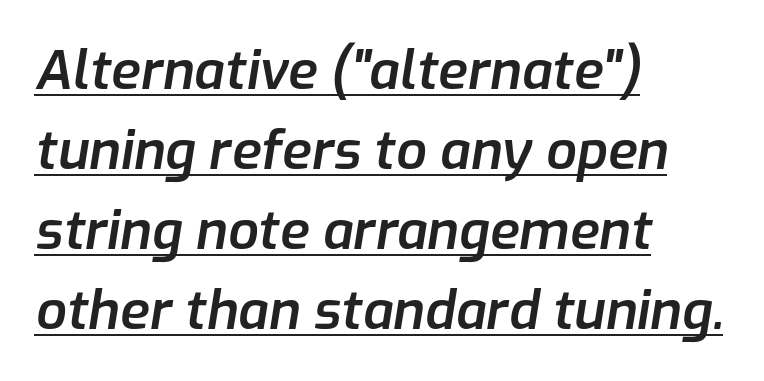
The image shows 54 px semibold type, italic (leaning right); set left-aligned, normal line spacing (1.48x), normal letter spacing, underlined; low stroke contrast and a medium x-height.
